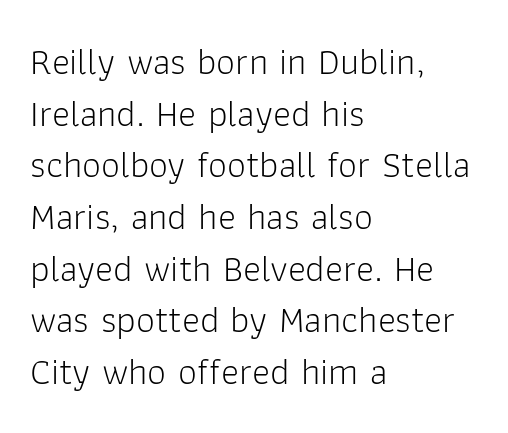
{"serif": "no", "italic": "no", "bold": "no", "weight": "light", "width": "normal", "stroke_contrast": "low", "x_height": "medium", "monospaced": "no", "underline": "no", "align": "left", "line_spacing": "normal", "line_spacing_ratio": 1.36, "letter_spacing": "normal", "letter_spacing_em": 0.0, "glyph_px": 38}
